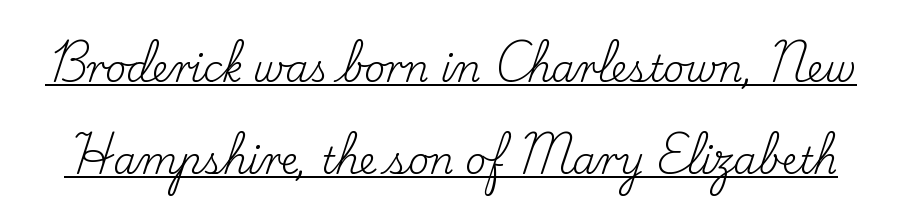
The image shows 37 px regular-weight serif type; set loose line spacing (2.49x), normal letter spacing, underlined; low stroke contrast and a small x-height.
